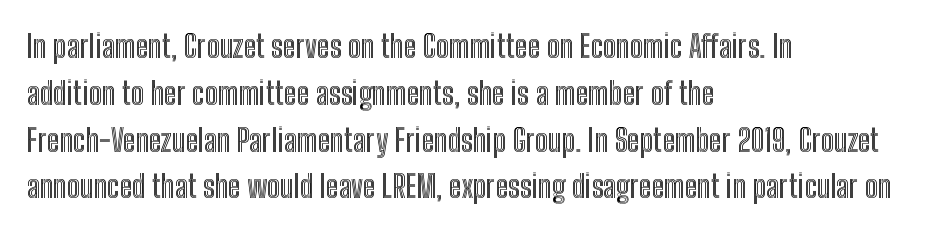
This sample keeps an unexceptional amount of space between lines. You could not count columns in this text — the font is proportionally spaced. The paragraph has a hard left edge and a soft right edge. This sample uses an upright cut, with every glyph sitting square on the baseline. There is no visible air inserted between adjacent glyphs. Check under the words: just untouched page.
